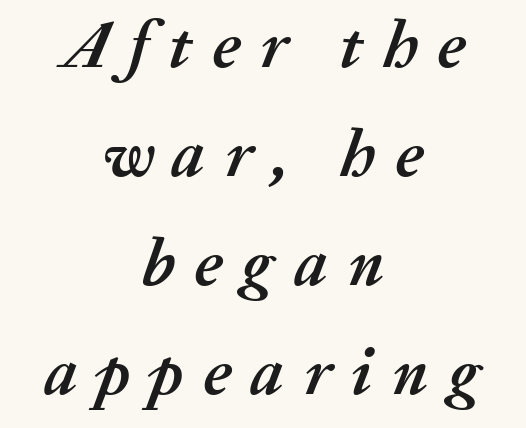
{"italic": "yes", "lean": "right", "slant_degrees": 20, "bold": "yes", "weight": "semibold", "width": "normal", "stroke_contrast": "medium", "x_height": "medium", "monospaced": "no", "underline": "no", "align": "center", "line_spacing": "normal", "line_spacing_ratio": 1.65, "letter_spacing": "wide", "letter_spacing_em": 0.3, "glyph_px": 66}
